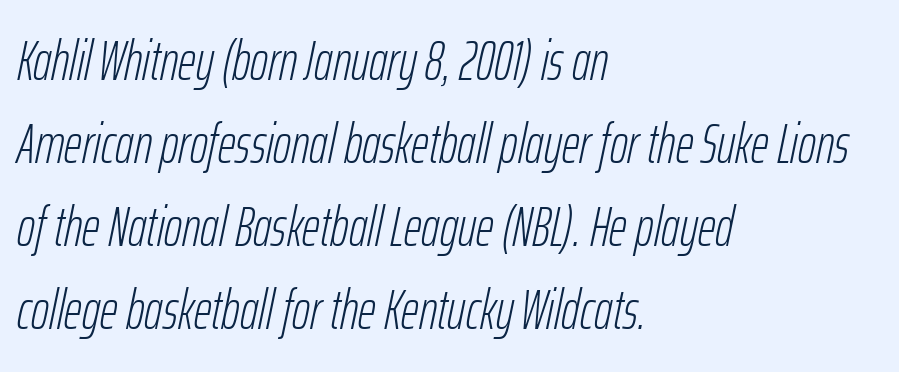
Q: Is the text bold? A: No.
Q: Is the text italic (slanted)? A: Yes, it leans right by about 12 degrees.
Q: Is the text underlined? A: No.
Q: How is the paragraph aligned? A: Left-aligned.
Q: Is the spacing between letters normal or unusually wide? A: Normal.
Q: Is the spacing between lines tight, normal or loose? A: Normal.
Q: Width (condensed, normal, or wide)? A: Condensed.
Q: Stroke contrast? A: Low.
Q: x-height? A: Medium.
Q: Monospaced? A: No.
